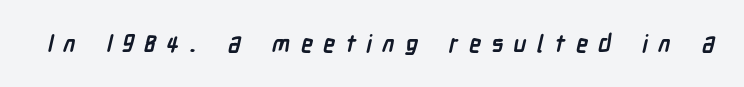
{"bold": "yes", "underline": "no", "letter_spacing": "wide", "letter_spacing_em": 0.43, "glyph_px": 24}
